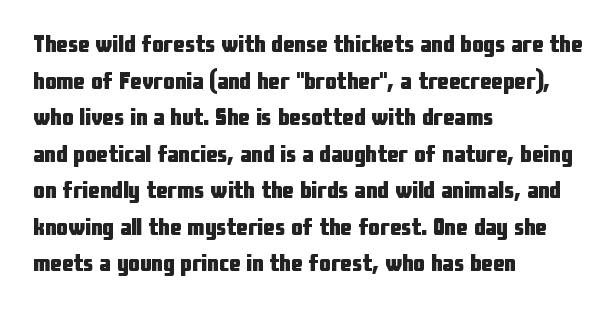
The image shows 23 px bold type, upright; set left-aligned, normal line spacing (1.59x), normal letter spacing, not underlined.
